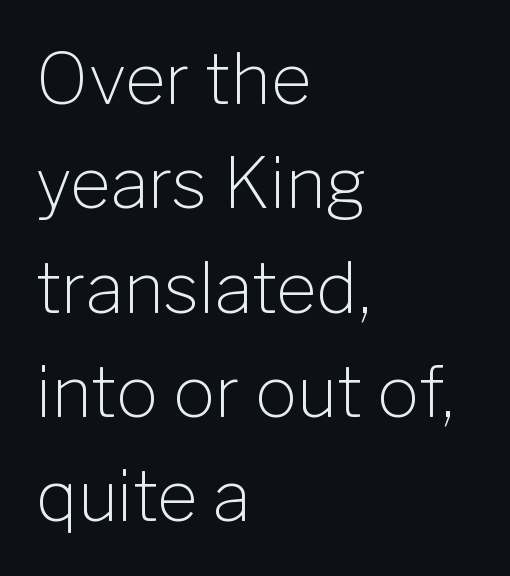
{"serif": "no", "italic": "no", "bold": "no", "weight": "light", "width": "normal", "stroke_contrast": "low", "x_height": "medium", "monospaced": "no", "underline": "no", "align": "left", "line_spacing": "normal", "line_spacing_ratio": 1.49, "letter_spacing": "normal", "letter_spacing_em": 0.0, "glyph_px": 70}
